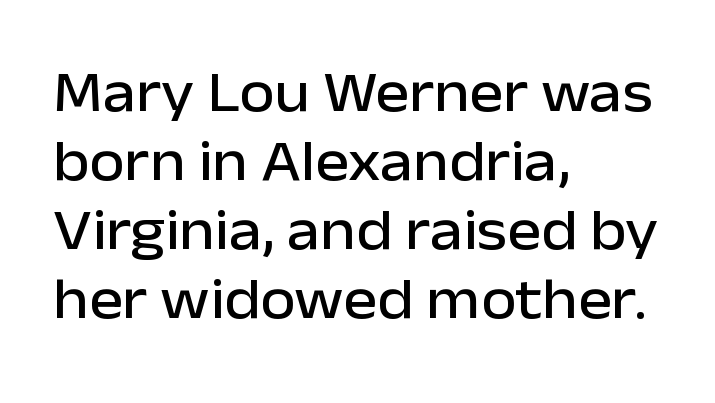
{"serif": "no", "italic": "no", "width": "normal", "stroke_contrast": "low", "x_height": "medium", "monospaced": "no", "underline": "no", "align": "left", "line_spacing_ratio": 1.21, "letter_spacing": "normal", "letter_spacing_em": 0.0, "glyph_px": 57}
